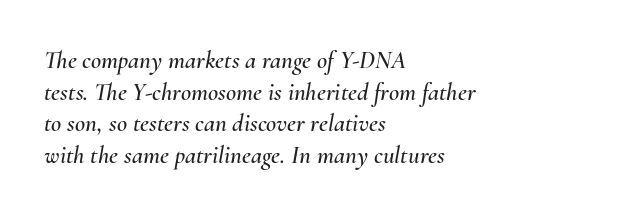
{"italic": "yes", "lean": "right", "slant_degrees": 10, "underline": "no", "align": "left", "line_spacing": "normal", "line_spacing_ratio": 1.27, "letter_spacing": "normal", "letter_spacing_em": 0.0, "glyph_px": 25}
